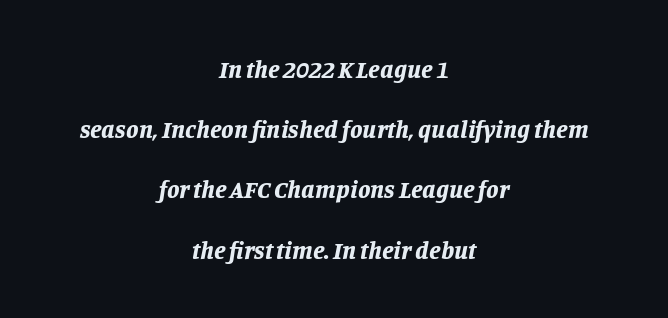
Q: Is the text bold? A: Yes.
Q: Is the text italic (slanted)? A: Yes, it leans right by about 11 degrees.
Q: Is the text underlined? A: No.
Q: How is the paragraph aligned? A: Centered.
Q: Is the spacing between letters normal or unusually wide? A: Normal.
Q: Is the spacing between lines tight, normal or loose? A: Loose.
